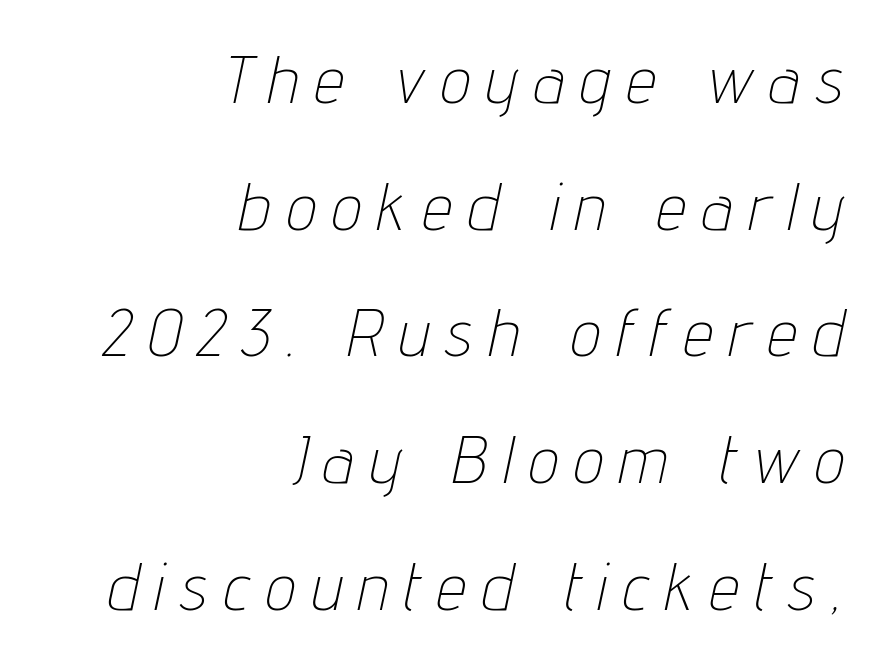
Leading is clearly above the norm, producing a sparse column. The lines are quadded right. Only glyphs here, with clear space below each row. Vertical stems look standard width or narrower in stroke. Spacing verdict: proportional, widths tailored to each character. Tracking value appears strongly positive — letters spread wide.
